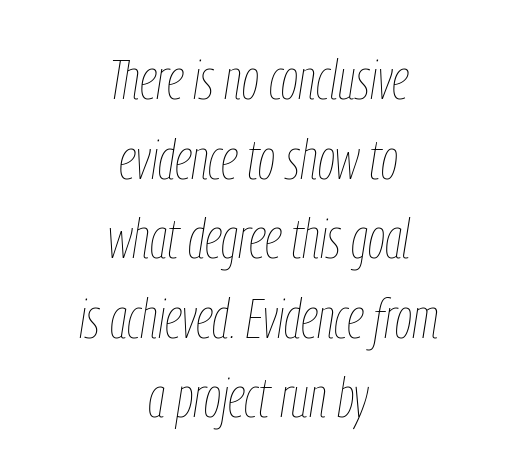
A student would call this center alignment; a typographer would say set centered. Is the letter spacing exaggerated? No — it looks like the ordinary default. One glance says typical: line gaps are just what's usual. Observe the lean: these are italic letterforms. Here the designer chose a conventional face with non-uniform glyph widths.
